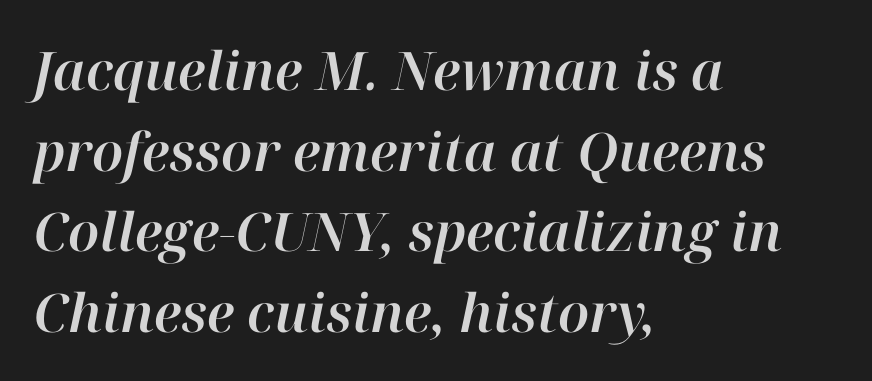
Is the block centered? No — it sits flush against the left margin. Characters are canted at an angle relative to the baseline's perpendicular. Evenly set lines give the paragraph a standard silhouette. The rendering keeps characters at their native spacing.
